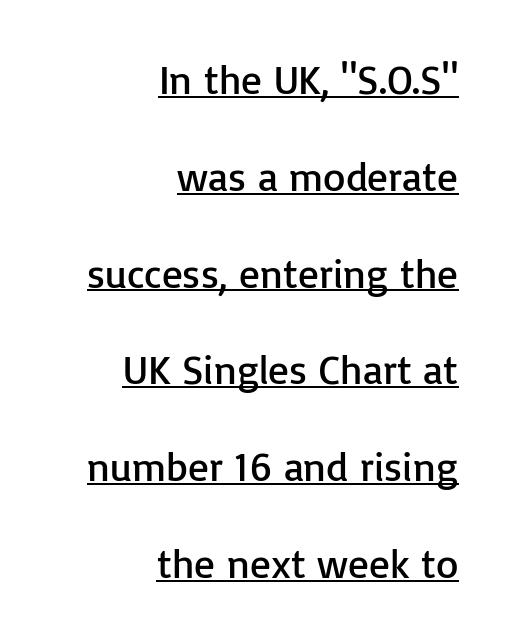
Q: Is the text bold? A: No.
Q: Is the text italic (slanted)? A: No, it is upright.
Q: Is the typeface a serif or a sans-serif typeface? A: Sans-serif.
Q: Is the text underlined? A: Yes.
Q: How is the paragraph aligned? A: Right-aligned.
Q: Is the spacing between letters normal or unusually wide? A: Normal.
Q: Is the spacing between lines tight, normal or loose? A: Loose.
Q: Width (condensed, normal, or wide)? A: Normal.
Q: Stroke contrast? A: Low.
Q: x-height? A: Medium.
Q: Monospaced? A: No.
